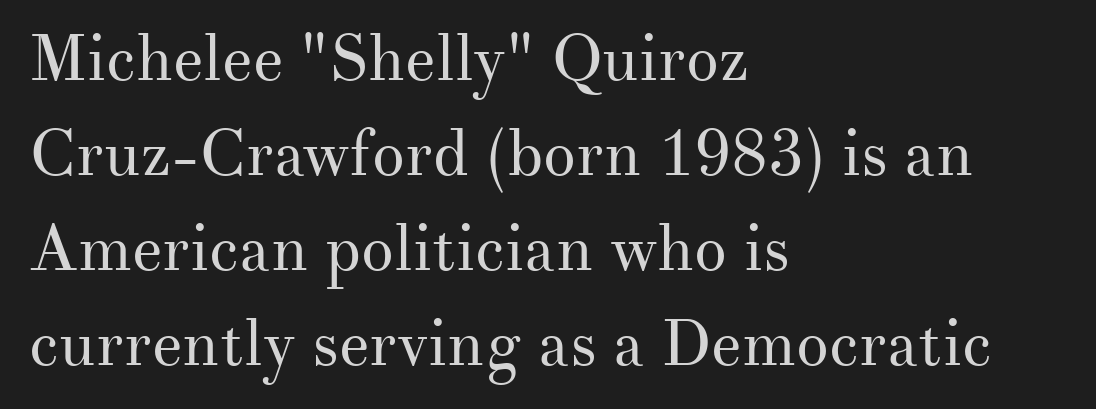
Q: Is the text bold? A: No.
Q: Is the text italic (slanted)? A: No, it is upright.
Q: Is the typeface a serif or a sans-serif typeface? A: Serif.
Q: Is the text underlined? A: No.
Q: How is the paragraph aligned? A: Left-aligned.
Q: Is the spacing between letters normal or unusually wide? A: Normal.
Q: Is the spacing between lines tight, normal or loose? A: Normal.
Q: Width (condensed, normal, or wide)? A: Normal.
Q: Stroke contrast? A: Medium.
Q: x-height? A: Small.
Q: Monospaced? A: No.
